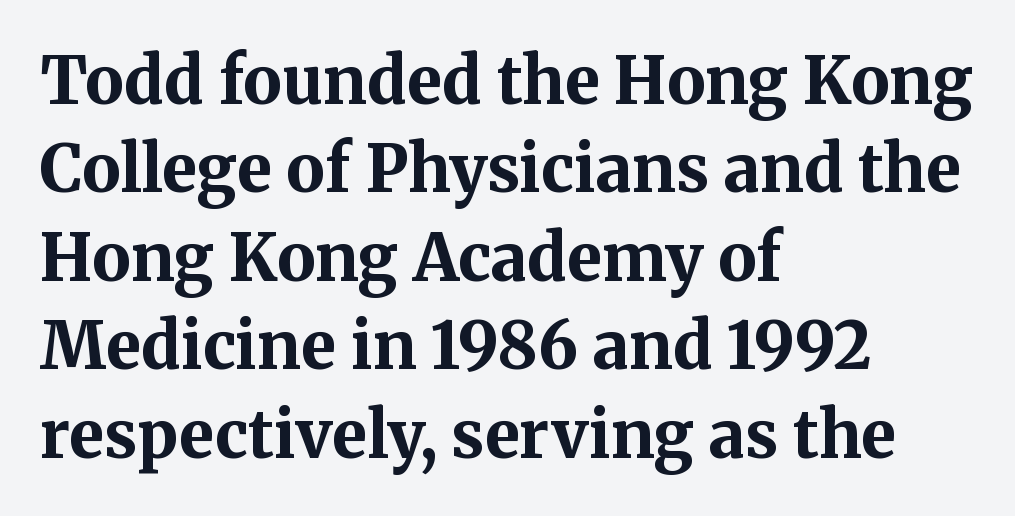
Q: Is the text bold? A: Yes.
Q: Is the text italic (slanted)? A: No, it is upright.
Q: Is the typeface a serif or a sans-serif typeface? A: Serif.
Q: Is the text underlined? A: No.
Q: How is the paragraph aligned? A: Left-aligned.
Q: Is the spacing between letters normal or unusually wide? A: Normal.
Q: Is the spacing between lines tight, normal or loose? A: Normal.
Q: Width (condensed, normal, or wide)? A: Normal.
Q: Stroke contrast? A: Medium.
Q: x-height? A: Medium.
Q: Monospaced? A: No.
